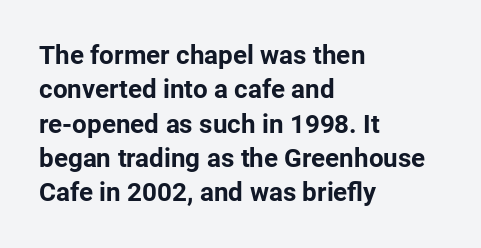
Q: Is the text bold? A: Yes.
Q: Is the text italic (slanted)? A: No, it is upright.
Q: Is the text underlined? A: No.
Q: How is the paragraph aligned? A: Left-aligned.
Q: Is the spacing between letters normal or unusually wide? A: Normal.
Q: Is the spacing between lines tight, normal or loose? A: Normal.
